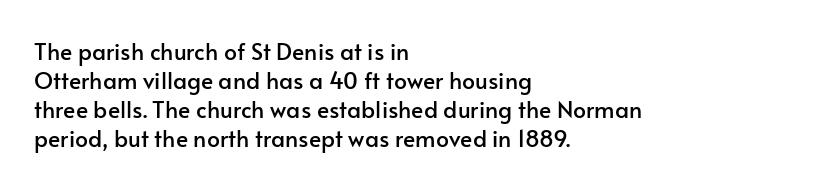
{"italic": "no", "underline": "no", "align": "left", "line_spacing": "normal", "line_spacing_ratio": 1.26, "letter_spacing": "normal", "letter_spacing_em": 0.0, "glyph_px": 23}
